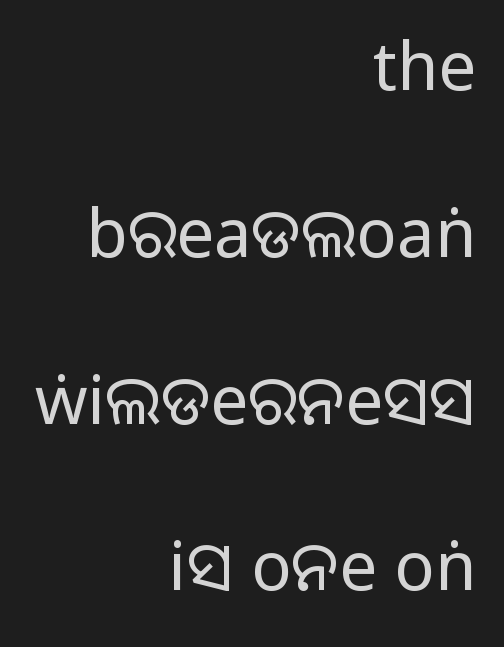
Q: Is the text bold? A: No.
Q: Is the text italic (slanted)? A: No, it is upright.
Q: Is the typeface a serif or a sans-serif typeface? A: Sans-serif.
Q: Is the text underlined? A: No.
Q: How is the paragraph aligned? A: Right-aligned.
Q: Is the spacing between letters normal or unusually wide? A: Normal.
Q: Is the spacing between lines tight, normal or loose? A: Loose.
Q: Width (condensed, normal, or wide)? A: Normal.
Q: Stroke contrast? A: Low.
Q: x-height? A: Large.
Q: Monospaced? A: No.
